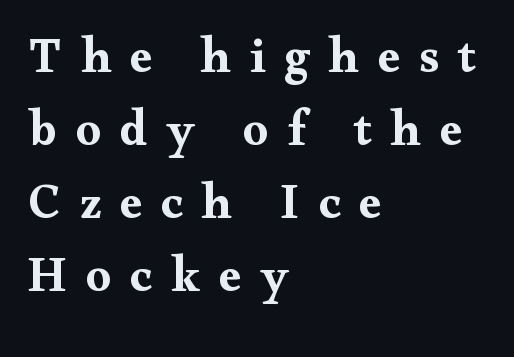
Q: Is the text bold? A: Yes.
Q: Is the text italic (slanted)? A: No, it is upright.
Q: Is the typeface a serif or a sans-serif typeface? A: Serif.
Q: Is the text underlined? A: No.
Q: How is the paragraph aligned? A: Left-aligned.
Q: Is the spacing between letters normal or unusually wide? A: Unusually wide.
Q: Is the spacing between lines tight, normal or loose? A: Normal.
Q: Width (condensed, normal, or wide)? A: Wide.
Q: Stroke contrast? A: Medium.
Q: x-height? A: Small.
Q: Monospaced? A: No.
